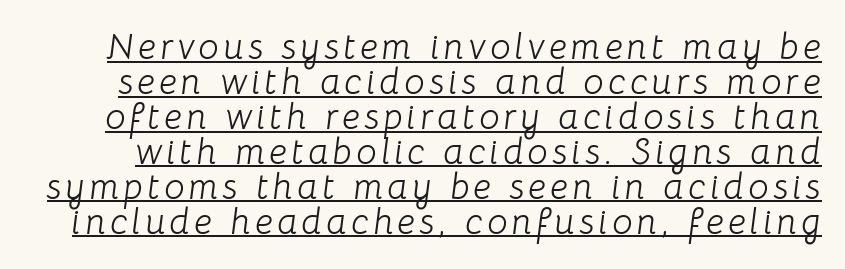
The face used here appears with an underline applied. No letter is thick-stroked: the sample isn't bold. Vertical spacing — tight. The face used here has a pronounced slope to its letters. The face used here is proportionally spaced, like ordinary book or web type.
